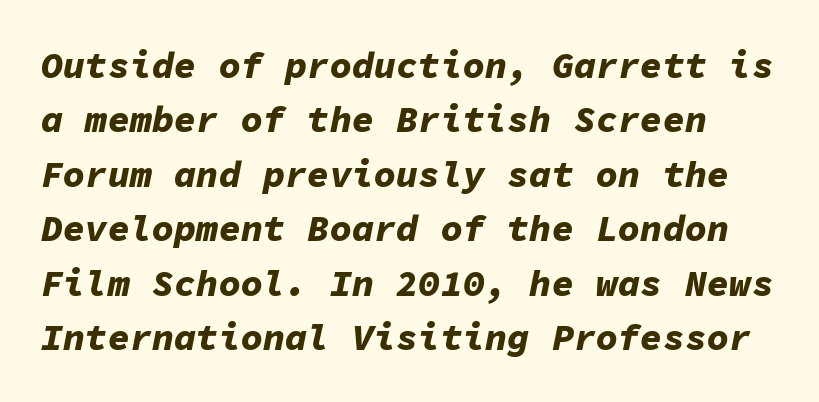
Q: Is the text bold? A: Yes.
Q: Is the text italic (slanted)? A: Yes, it leans right by about 11 degrees.
Q: Is the text underlined? A: No.
Q: Is the spacing between letters normal or unusually wide? A: Normal.
Q: Is the spacing between lines tight, normal or loose? A: Normal.
Q: Width (condensed, normal, or wide)? A: Normal.
Q: Stroke contrast? A: Low.
Q: x-height? A: Medium.
Q: Monospaced? A: Yes.
